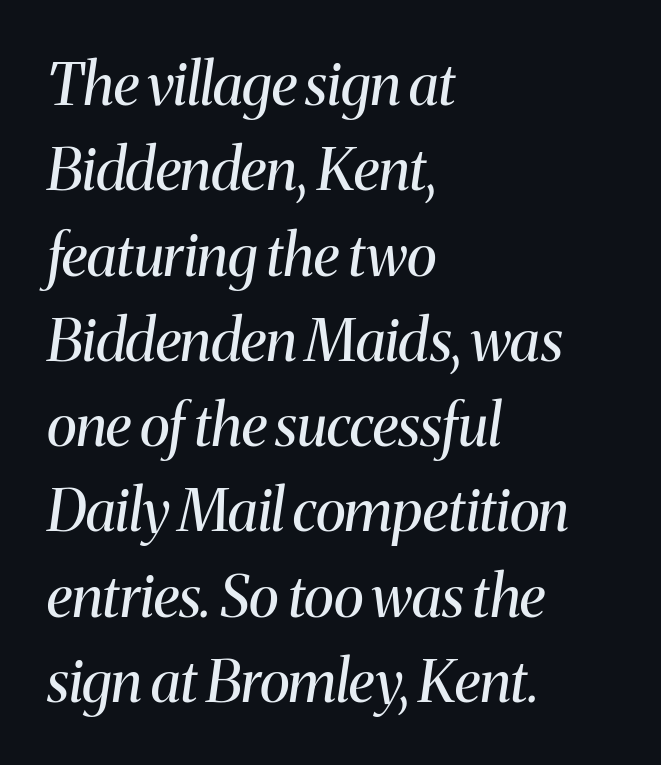
I'd call this a serif setting — the letters wear small feet. The rendering uses natural spacing where letterforms have individual widths. Descenders hang freely into open space. Short and long lines alike share a common starting point at left. When letters slant like this, we call the style italic. The rows are spaced the way most documents space them.
